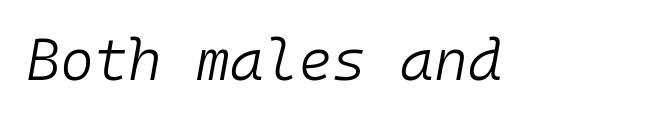
Has an underline been added? It has not. Spacing between characters is what you'd get straight out of the box. The face used here has a pronounced slope to its letters. The strokes carry an ordinary text weight at most. The passage shown is typed in a monospace face where columns stay perfectly aligned.
